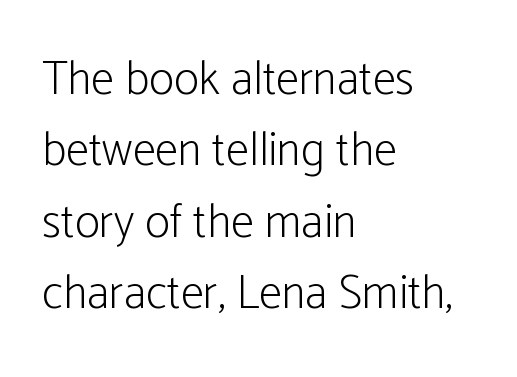
The image shows 47 px light, condensed sans-serif type, upright; set left-aligned, normal line spacing (1.52x), normal letter spacing, not underlined; low stroke contrast and a medium x-height.
